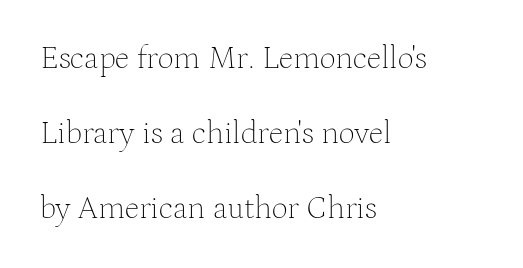
This rendering features lettering with no underline. Note the varied advance widths — an 'i' is clearly narrower than an 'm'. Teacher's note: observe the even left margin — that is flush-left alignment. Between one letter and the next there's only the usual sliver of space.
